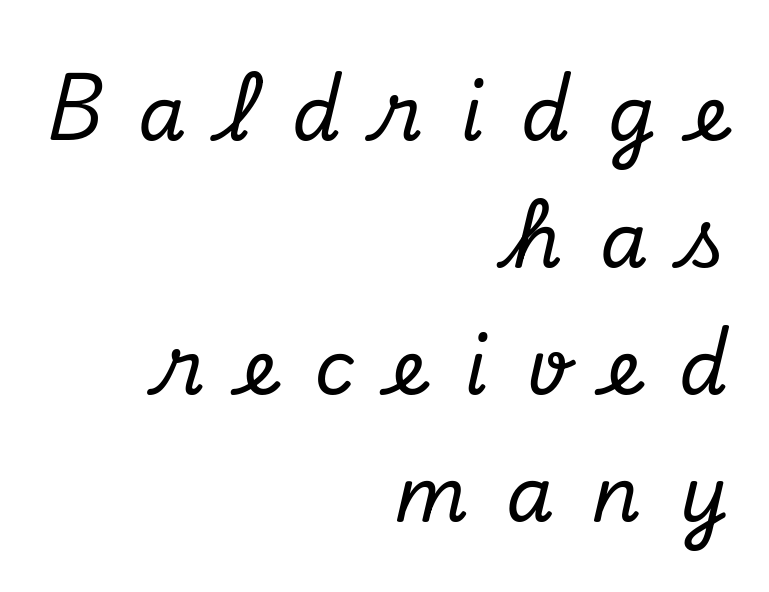
No word sits above an underline. Note: serifs present on the glyphs. The typesetter chose a ragged-left arrangement here. You could only call the tracking loose — the letters float apart.
